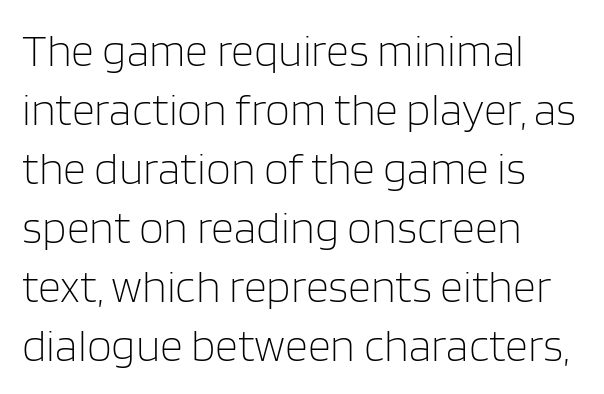
{"serif": "no", "italic": "no", "bold": "no", "weight": "light", "width": "normal", "stroke_contrast": "low", "x_height": "large", "monospaced": "no", "underline": "no", "align": "left", "line_spacing": "normal", "line_spacing_ratio": 1.31, "letter_spacing": "normal", "letter_spacing_em": 0.0, "glyph_px": 45}
